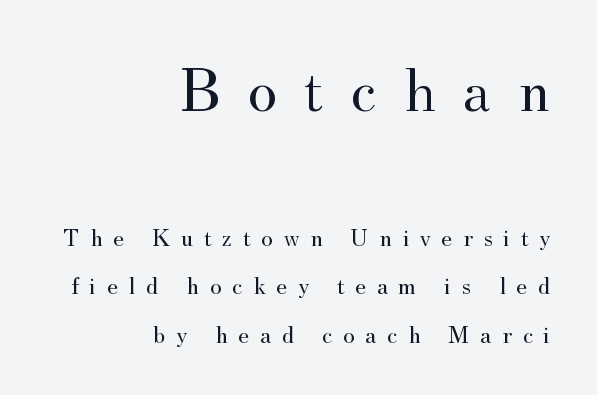
{"serif": "yes", "italic": "no", "bold": "no", "weight": "regular", "width": "normal", "stroke_contrast": "medium", "x_height": "small", "monospaced": "no", "underline": "no", "align": "right", "line_spacing": "loose", "line_spacing_ratio": 1.94, "letter_spacing": "wide", "letter_spacing_em": 0.43, "larger_block": "first", "size_ratio": 2.52, "glyph_px": 63}
